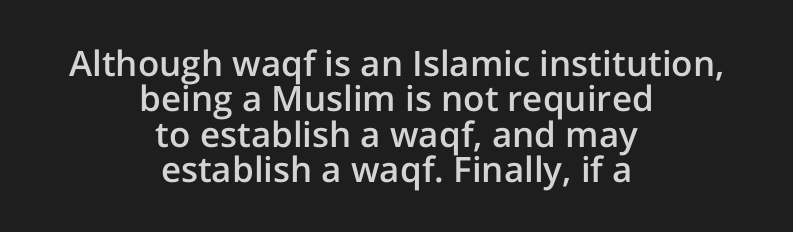
The image shows 35 px semibold sans-serif type, upright; set centered, tight line spacing (1.01x), normal letter spacing, not underlined; low stroke contrast and a medium x-height.
